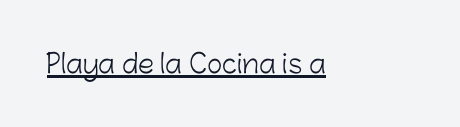
Short note: letters normally spaced. Is this a heavy cut? Hardly; it is regular or lighter. This sample uses an upright cut, with every glyph sitting square on the baseline. Is there an underline? Yes — a line sits under the letters.
